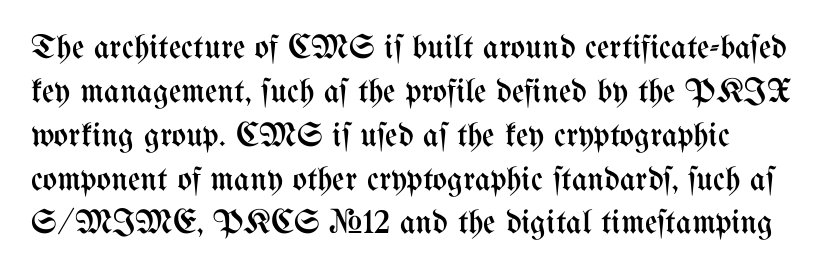
{"italic": "no", "bold": "no", "weight": "regular", "width": "condensed", "stroke_contrast": "medium", "x_height": "medium", "monospaced": "no", "underline": "no", "line_spacing": "normal", "line_spacing_ratio": 1.29, "letter_spacing": "normal", "letter_spacing_em": 0.0, "glyph_px": 34}
